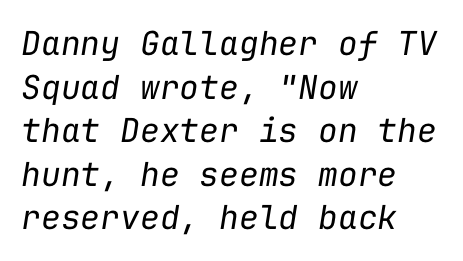
The image shows 33 px regular-weight type, italic (leaning right), monospaced; set left-aligned, normal line spacing (1.32x), normal letter spacing, not underlined; low stroke contrast and a medium x-height.
